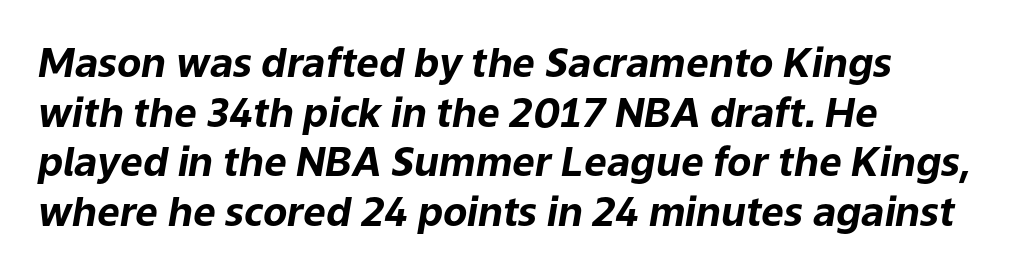
The image shows 40 px bold type, italic (leaning right); set left-aligned, line spacing 1.24x, normal letter spacing, not underlined; low stroke contrast and a medium x-height.
